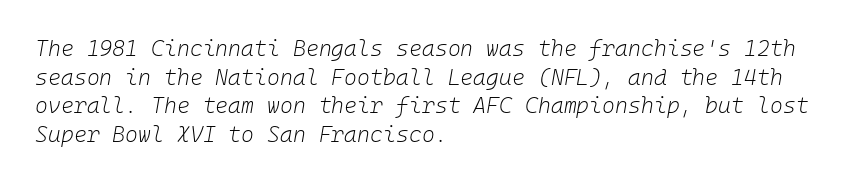
These lines were composed using italics. Successive baselines arrive at the customary interval. The strip under each line holds only bare page. Bold? No — there's no thickening of the strokes. Inter-character spacing is left at the font's built-in metrics. Alignment: flush left.
